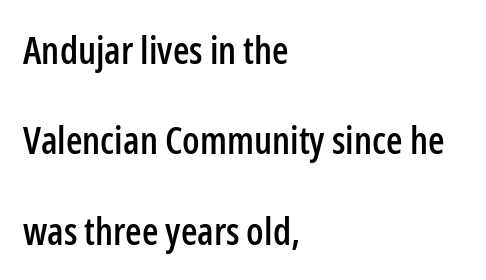
Q: Is the text italic (slanted)? A: No, it is upright.
Q: Is the typeface a serif or a sans-serif typeface? A: Sans-serif.
Q: Is the text underlined? A: No.
Q: How is the paragraph aligned? A: Left-aligned.
Q: Is the spacing between letters normal or unusually wide? A: Normal.
Q: Is the spacing between lines tight, normal or loose? A: Loose.
Q: Width (condensed, normal, or wide)? A: Condensed.
Q: Stroke contrast? A: Low.
Q: x-height? A: Medium.
Q: Monospaced? A: No.
